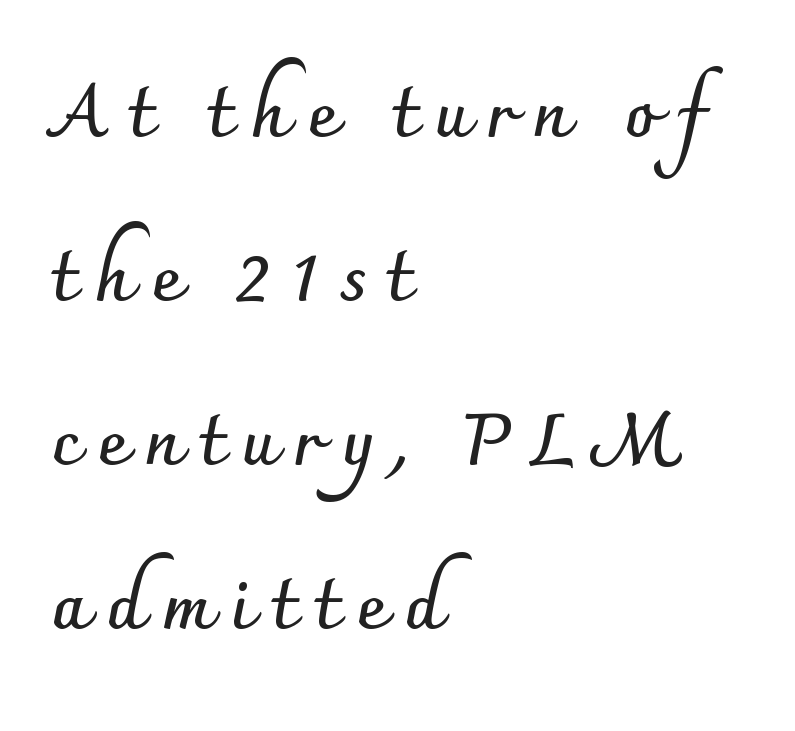
Varying glyph widths throughout — classic text-font behaviour. The glyphs in this specimen are sans serif. This rendering widens character spacing well past its baseline value. Chunky letters — that's bold for sure.
